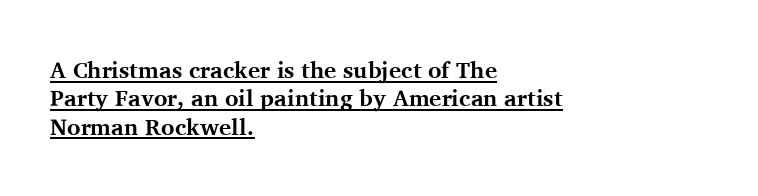
Q: Is the text bold? A: Yes.
Q: Is the text italic (slanted)? A: No, it is upright.
Q: Is the text underlined? A: Yes.
Q: How is the paragraph aligned? A: Left-aligned.
Q: Is the spacing between letters normal or unusually wide? A: Normal.
